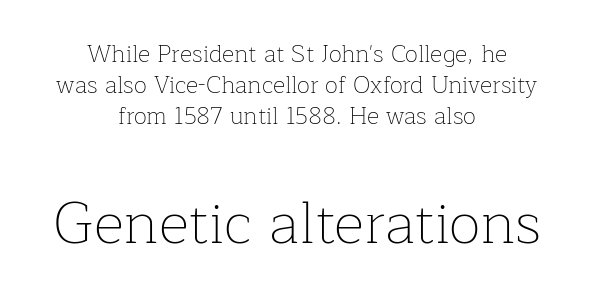
Q: Is the text bold? A: No.
Q: Is the text italic (slanted)? A: No, it is upright.
Q: Is the typeface a serif or a sans-serif typeface? A: Serif.
Q: Is the text underlined? A: No.
Q: How is the paragraph aligned? A: Centered.
Q: Is the spacing between letters normal or unusually wide? A: Normal.
Q: Is the spacing between lines tight, normal or loose? A: Normal.
Q: Which block of text is set in a larger size, the first (top) or the second (bottom)? A: The second (bottom) one.
Q: Width (condensed, normal, or wide)? A: Normal.
Q: Stroke contrast? A: Low.
Q: x-height? A: Medium.
Q: Monospaced? A: No.
